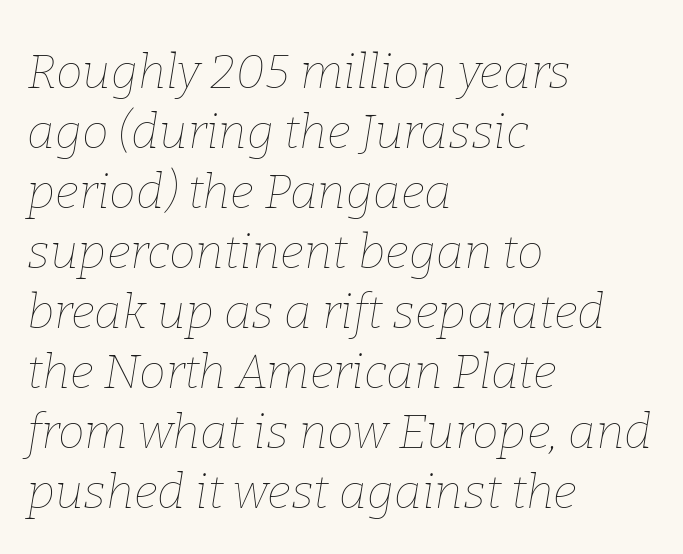
The image shows 48 px thin type, italic (leaning right); set left-aligned, normal line spacing (1.25x), normal letter spacing, not underlined; low stroke contrast and a medium x-height.
